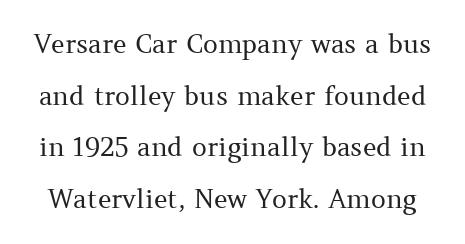
The image shows 26 px text type, upright; set loose line spacing (1.99x), normal letter spacing, not underlined.
